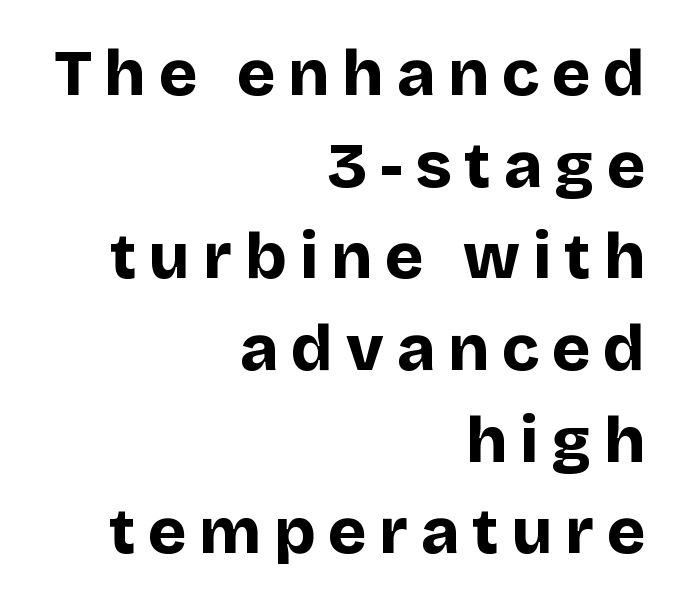
The image shows 65 px bold sans-serif type, upright; set right-aligned, normal line spacing (1.41x), unusually wide letter spacing (+0.2 em), not underlined; low stroke contrast and a large x-height.
